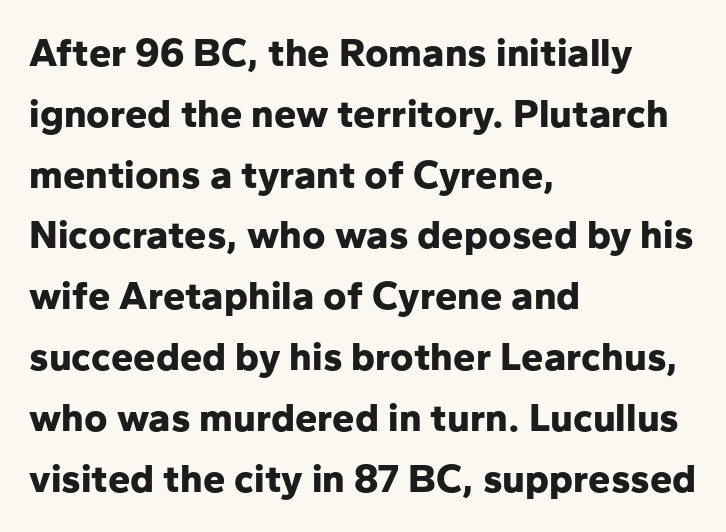
{"serif": "no", "italic": "no", "bold": "yes", "weight": "bold", "width": "normal", "stroke_contrast": "low", "x_height": "medium", "monospaced": "no", "underline": "no", "align": "left", "line_spacing": "normal", "line_spacing_ratio": 1.52, "letter_spacing": "normal", "letter_spacing_em": 0.0, "glyph_px": 40}
